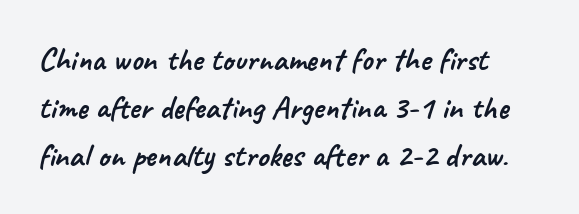
The image shows 33 px sans-serif type; set left-aligned, normal line spacing (1.45x), normal letter spacing, not underlined; low stroke contrast and a small x-height.
